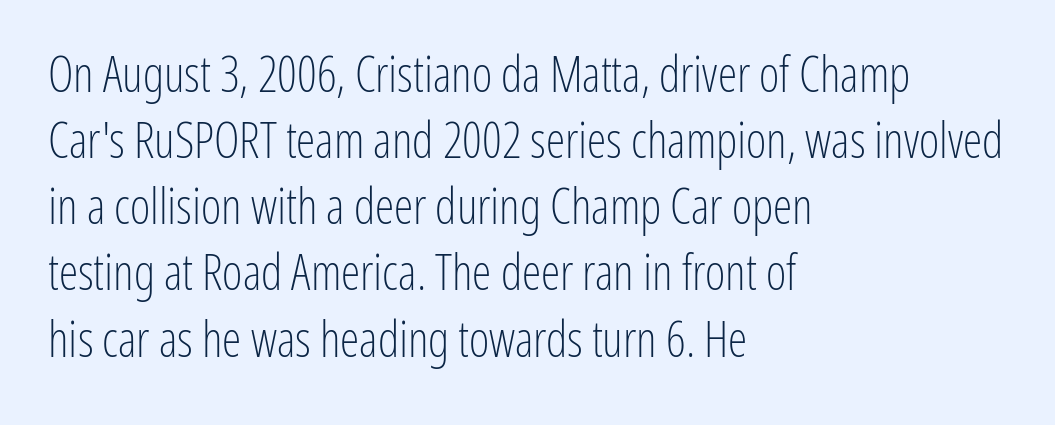
Q: Is the text bold? A: No.
Q: Is the text italic (slanted)? A: No, it is upright.
Q: Is the typeface a serif or a sans-serif typeface? A: Sans-serif.
Q: Is the text underlined? A: No.
Q: How is the paragraph aligned? A: Left-aligned.
Q: Is the spacing between letters normal or unusually wide? A: Normal.
Q: Is the spacing between lines tight, normal or loose? A: Normal.
Q: Width (condensed, normal, or wide)? A: Condensed.
Q: Stroke contrast? A: Low.
Q: x-height? A: Medium.
Q: Monospaced? A: No.
